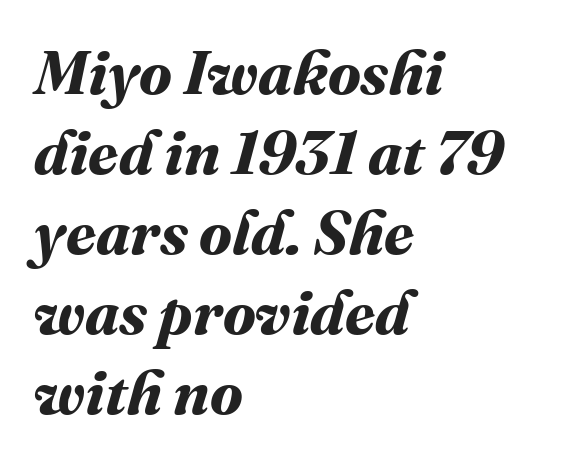
{"bold": "yes", "weight": "bold", "width": "normal", "stroke_contrast": "medium", "x_height": "medium", "monospaced": "no", "underline": "no", "align": "left", "line_spacing": "normal", "line_spacing_ratio": 1.31, "letter_spacing": "normal", "letter_spacing_em": 0.0, "glyph_px": 61}
